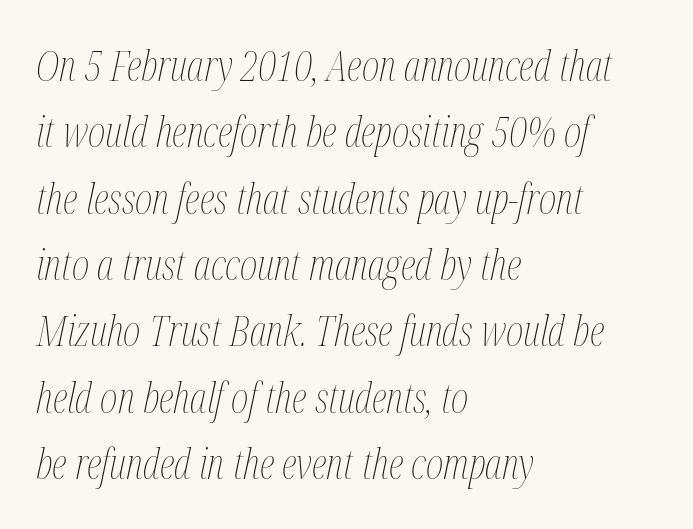
Q: Is the text bold? A: No.
Q: Is the text italic (slanted)? A: Yes, it leans right by about 12 degrees.
Q: Is the text underlined? A: No.
Q: How is the paragraph aligned? A: Left-aligned.
Q: Is the spacing between letters normal or unusually wide? A: Normal.
Q: Is the spacing between lines tight, normal or loose? A: Normal.
Q: Width (condensed, normal, or wide)? A: Condensed.
Q: Stroke contrast? A: Medium.
Q: x-height? A: Medium.
Q: Monospaced? A: No.
